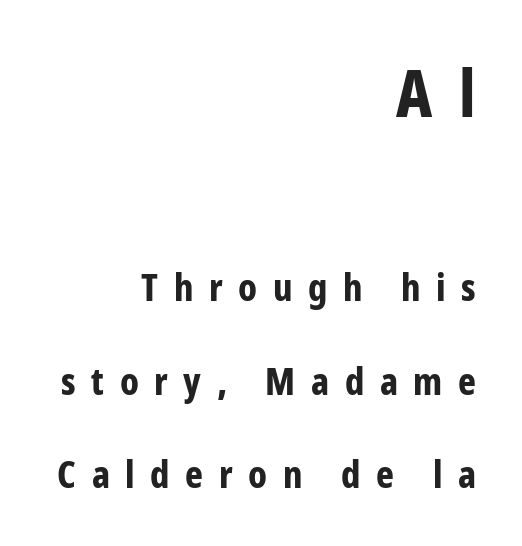
Q: Is the text bold? A: Yes.
Q: Is the text italic (slanted)? A: No, it is upright.
Q: Is the typeface a serif or a sans-serif typeface? A: Sans-serif.
Q: Is the text underlined? A: No.
Q: How is the paragraph aligned? A: Right-aligned.
Q: Is the spacing between letters normal or unusually wide? A: Unusually wide.
Q: Is the spacing between lines tight, normal or loose? A: Loose.
Q: Which block of text is set in a larger size, the first (top) or the second (bottom)? A: The first (top) one.
Q: Width (condensed, normal, or wide)? A: Condensed.
Q: Stroke contrast? A: Low.
Q: x-height? A: Medium.
Q: Monospaced? A: No.
